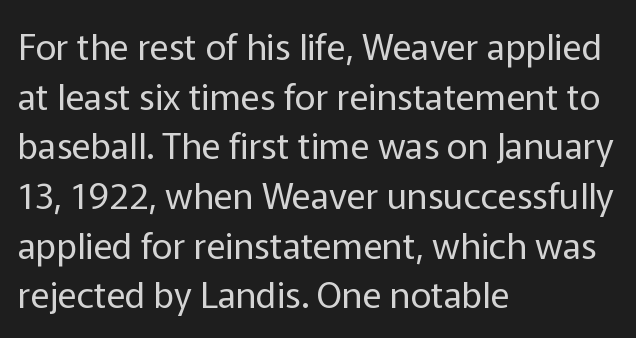
Looks like regular typesetting: each glyph gets only the width it needs. Spacing between characters is what you'd get straight out of the box. Notice how the passage keeps a crisp vertical edge on the left only. Stroke mass is kept to a normal reading level or below. If you measured baseline to baseline, you'd find a middling distance.
